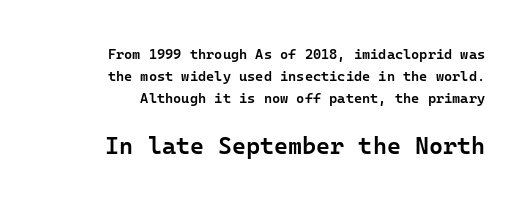
Slightly chunky letters — semibold, I'd say, not full bold. The axis of the letterforms is exactly vertical. A bare baseline throughout the passage. The rendering keeps characters at their native spacing. Evenly set lines give the paragraph a standard silhouette.
